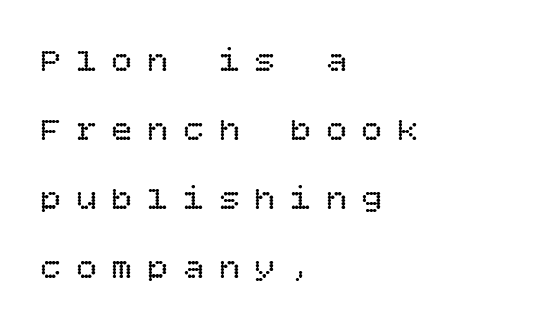
Check the space under the baseline: it is left empty. A roman cut, with each character standing at attention. The lines are spread far apart with generous leading. The face looks like a standard text weight, possibly lighter. Visually the block forms a straight wall on the left and a jagged coastline on the right. The horizontal fit of the characters is loose and conspicuously gappy.
